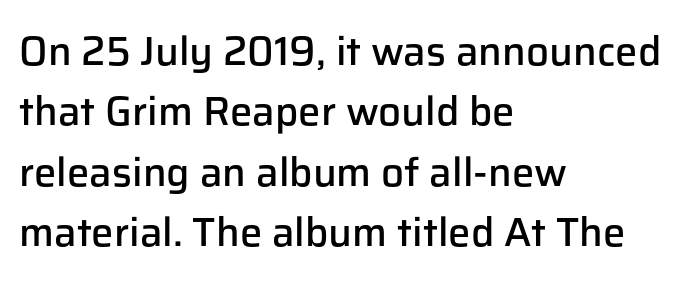
This is the regular roman posture of the typeface. Vertically, the passage feels balanced, rows spaced as you'd expect. Standard letterfit; no display-style spreading of the glyphs. A sans-serif font was chosen for this passage.
